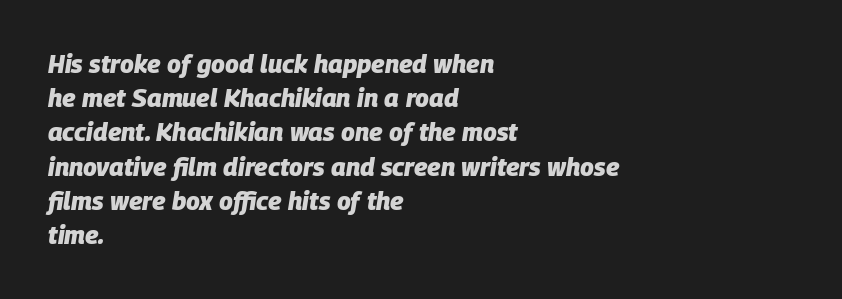
{"italic": "yes", "lean": "right", "slant_degrees": 9, "bold": "yes", "underline": "no", "align": "left", "line_spacing": "normal", "line_spacing_ratio": 1.37, "letter_spacing": "normal", "letter_spacing_em": 0.0, "glyph_px": 25}
